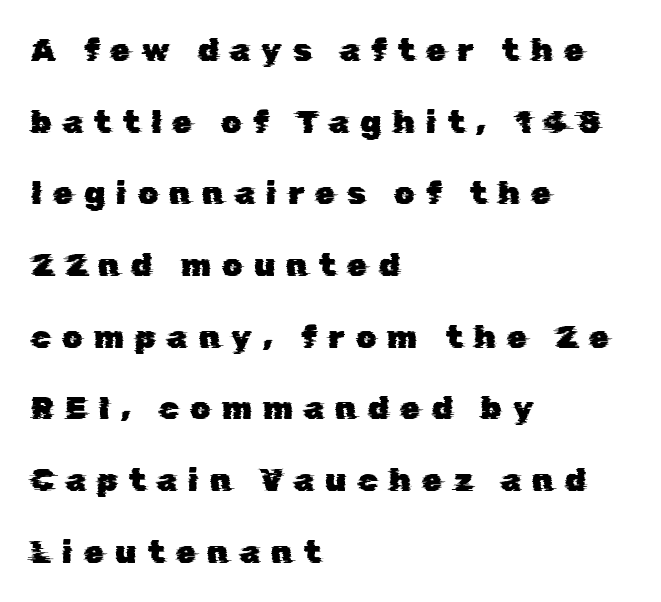
The image shows 32 px sans-serif type; set left-aligned, loose line spacing (2.24x), unusually wide letter spacing (+0.35 em), not underlined; low stroke contrast and a medium x-height.
